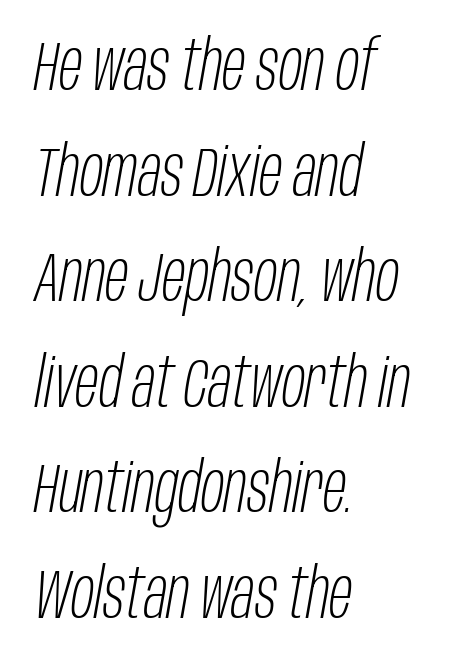
Q: Is the text bold? A: No.
Q: Is the text italic (slanted)? A: Yes, it leans right by about 10 degrees.
Q: Is the text underlined? A: No.
Q: How is the paragraph aligned? A: Left-aligned.
Q: Is the spacing between letters normal or unusually wide? A: Normal.
Q: Is the spacing between lines tight, normal or loose? A: Normal.
Q: Width (condensed, normal, or wide)? A: Condensed.
Q: Stroke contrast? A: Low.
Q: x-height? A: Large.
Q: Monospaced? A: No.
